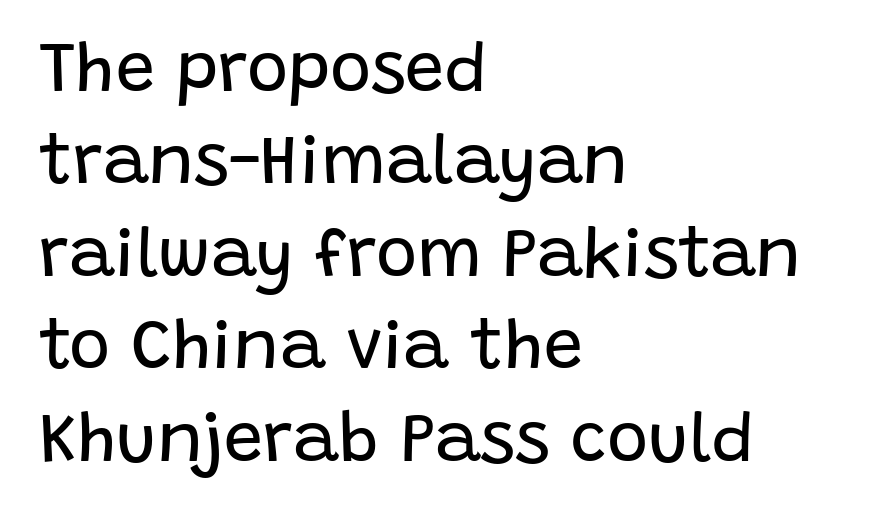
The image shows 70 px regular-weight sans-serif type, upright; set left-aligned, normal line spacing (1.32x), normal letter spacing, not underlined; low stroke contrast and a large x-height.
